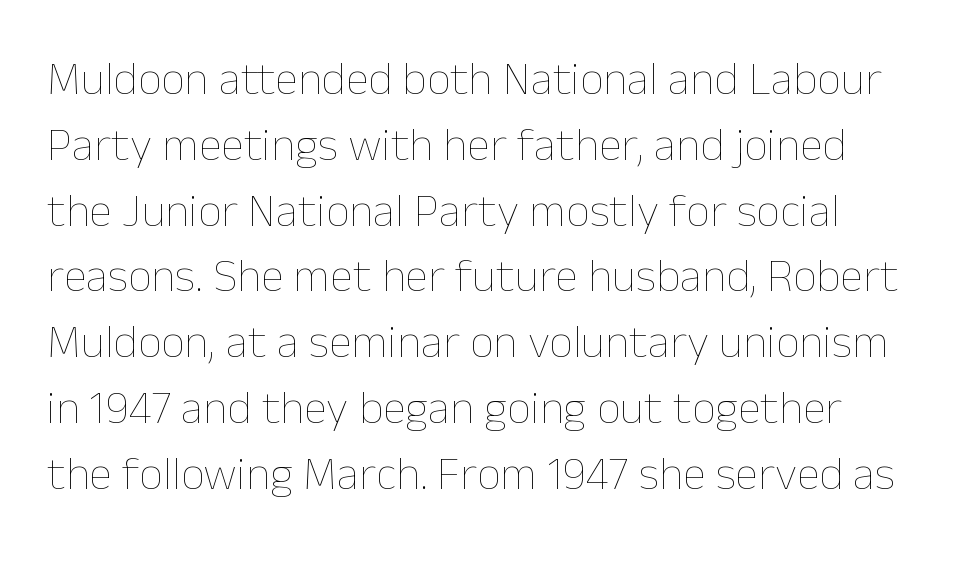
Note the varied advance widths — an 'i' is clearly narrower than an 'm'. The characters are drawn with everyday or finer stroke widths. Descenders are the only things crossing below the line. Characters follow at the spacing the type designer built in. Leading: standard. The typography opts for an upright posture over an oblique one.
